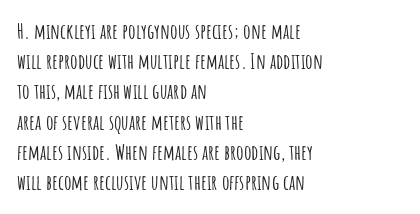
The image shows 21 px text type, upright; set left-aligned, normal line spacing (1.44x), normal letter spacing, not underlined.
